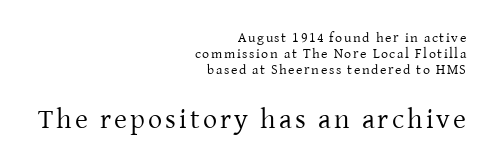
Q: Is the text bold? A: No.
Q: Is the text italic (slanted)? A: No, it is upright.
Q: Is the typeface a serif or a sans-serif typeface? A: Serif.
Q: Is the text underlined? A: No.
Q: How is the paragraph aligned? A: Right-aligned.
Q: Which block of text is set in a larger size, the first (top) or the second (bottom)? A: The second (bottom) one.
Q: Width (condensed, normal, or wide)? A: Normal.
Q: Stroke contrast? A: Low.
Q: x-height? A: Medium.
Q: Monospaced? A: No.
